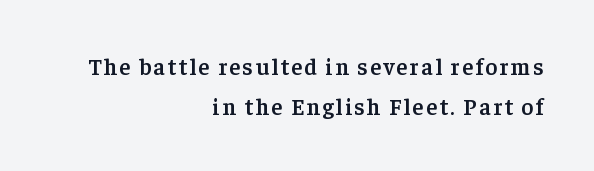
Ascenders rise straight up at ninety degrees. The setting favours the right margin, as signatures and pull-quotes sometimes do. The typesetting leans somewhat heavy: a semibold. Decoration check: the copy has no underline.
